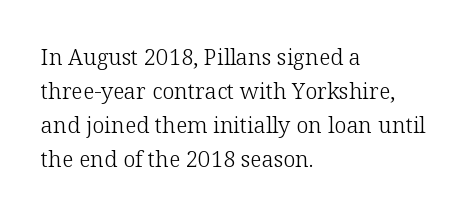
Caption: multi-line text, flush left, ragged right. Rendered with straight, roman letterforms. Beneath every word, the page is bare. Weight: not bold — regular or lighter. Nobody touched the tracking dial on this one. Vertically, the passage feels balanced, rows spaced as you'd expect.
